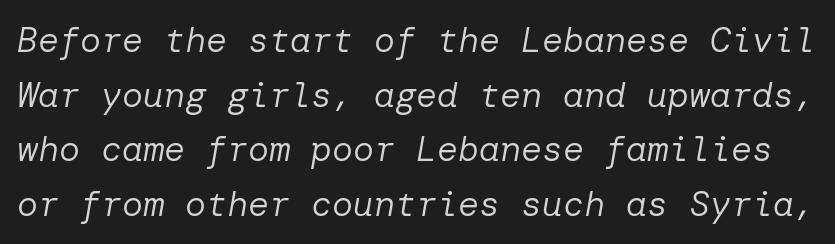
Q: Is the text bold? A: No.
Q: Is the text italic (slanted)? A: Yes, it leans right by about 10 degrees.
Q: Is the text underlined? A: No.
Q: Is the spacing between letters normal or unusually wide? A: Normal.
Q: Is the spacing between lines tight, normal or loose? A: Normal.
Q: Width (condensed, normal, or wide)? A: Normal.
Q: Stroke contrast? A: Low.
Q: x-height? A: Medium.
